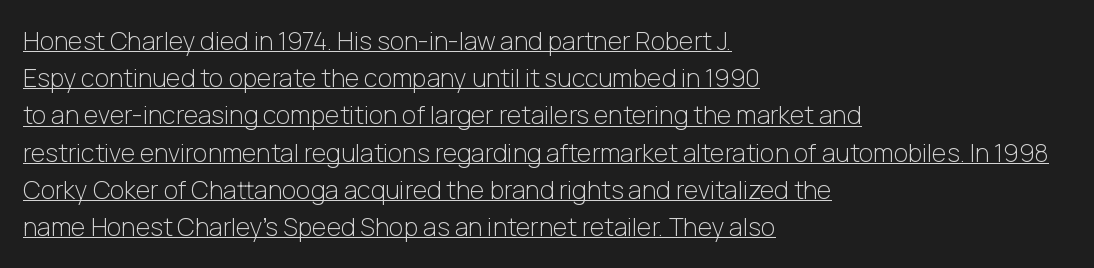
Q: Is the text bold? A: No.
Q: Is the text italic (slanted)? A: No, it is upright.
Q: Is the text underlined? A: Yes.
Q: How is the paragraph aligned? A: Left-aligned.
Q: Is the spacing between letters normal or unusually wide? A: Normal.
Q: Is the spacing between lines tight, normal or loose? A: Normal.
